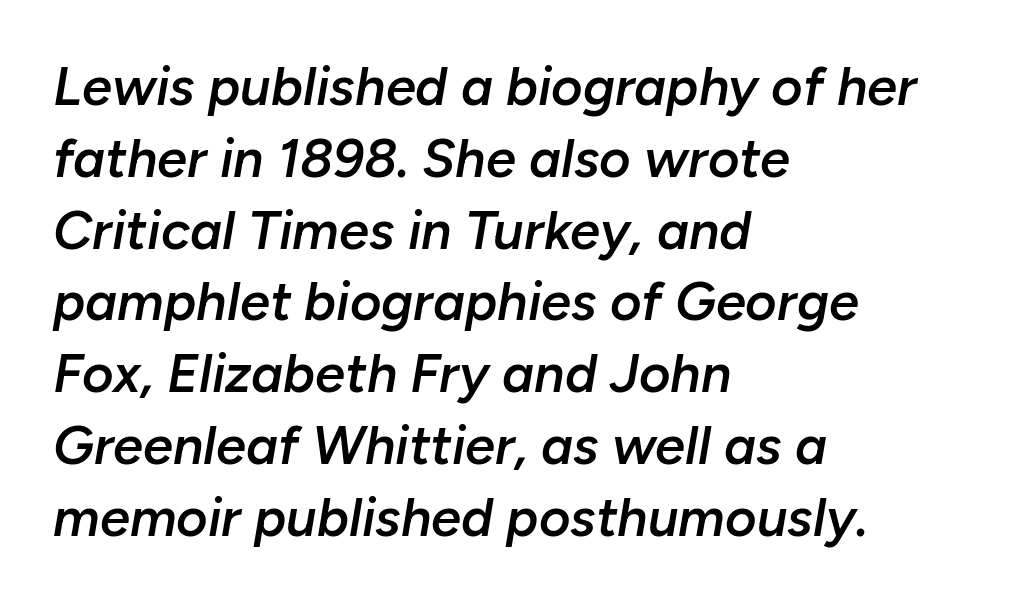
Characters follow at the spacing the type designer built in. Leftover space on each line is placed entirely after the last word. Its strokes are somewhat broadened, the hallmark of semibold type. Regarding leading, the lines here are spaced in the standard way. The zone under the glyphs is completely vacant. Observe the lean: these are italic letterforms.
